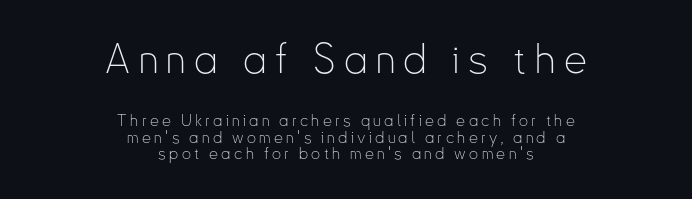
The image shows 41 px thin, condensed sans-serif type, upright; set centered, tight line spacing (1.03x), unusually wide letter spacing (+0.21 em), not underlined; the first (top) block is 2.56x larger; low stroke contrast and a small x-height.
